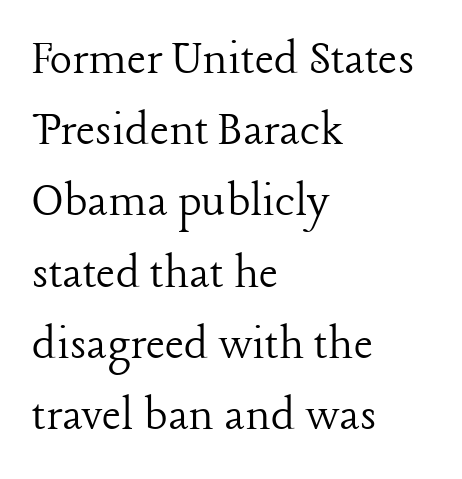
Standard letterfit; no display-style spreading of the glyphs. The strip under each line holds only bare page. Note: serifs present on the glyphs. The typography opts for an upright posture over an oblique one. Caption: multi-line text, flush left, ragged right.
